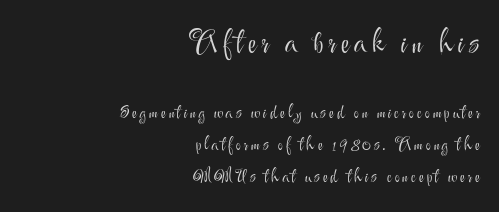
The image shows 30 px light sans-serif type; set right-aligned, line spacing 1.87x, not underlined; the first (top) block is 1.76x larger; medium stroke contrast and a small x-height.
